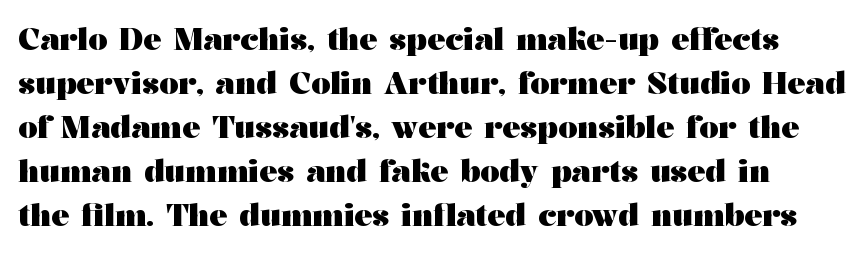
Emphasis by weight is at full strength: bold. The passage shown is typed in a proportional face where columns would drift. Type without underlining. The font family rendered here belongs to the serif group. The passage shown has conventional tracking throughout. Notice how the stems are strictly vertical — no italics here.
